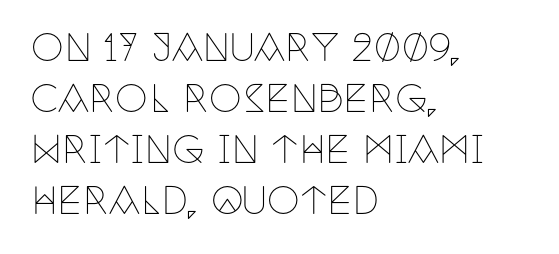
The image shows 37 px thin, condensed serif type, upright; set left-aligned, normal line spacing (1.38x), normal letter spacing, not underlined; low stroke contrast and a large x-height.
